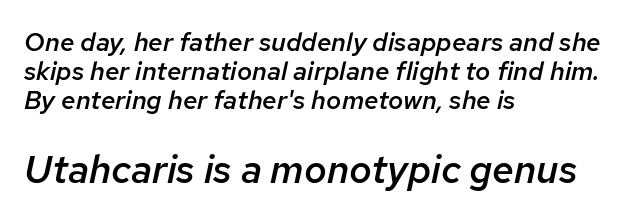
Line spacing here is tight. Each letter keeps its own natural width here, so spacing adapts to shape. Letters rest on an invisible, unmarked baseline. The axis of the letterforms is tilted away from vertical. The face used here is rendered with its standard letterfit. This layout puts the modest block above and the oversized block below.
